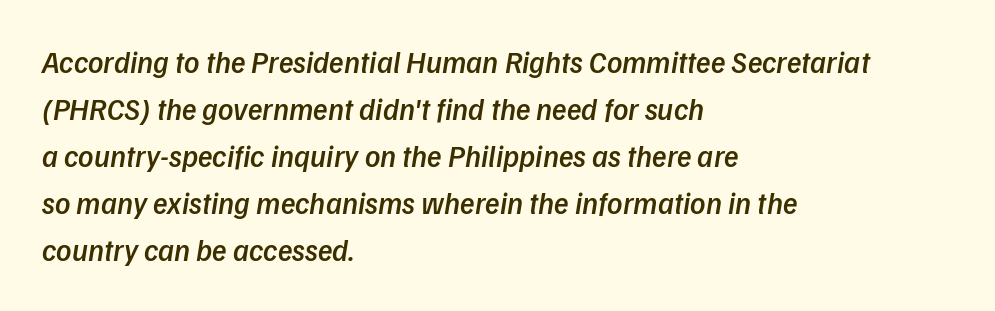
The image shows 30 px semibold sans-serif type; set left-aligned, normal line spacing (1.57x), normal letter spacing, not underlined; low stroke contrast and a medium x-height.
